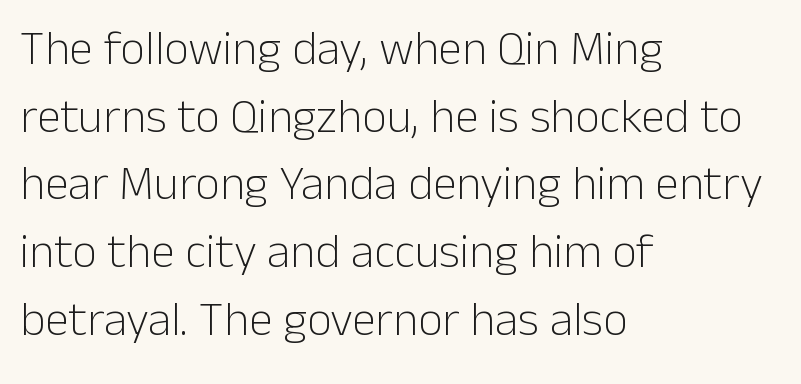
This rendering features lettering with no underline. The letters look calm and open, with moderate or lighter stems. Every stem runs plumb, perpendicular to the baseline. The characters display no serif detailing; their extremities are plain.
